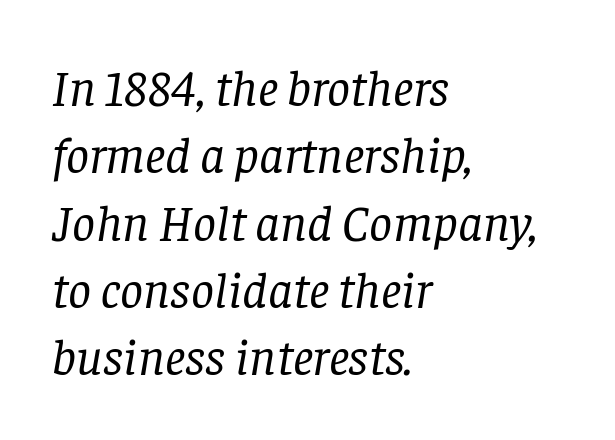
Q: Is the text bold? A: No.
Q: Is the text italic (slanted)? A: Yes, it leans right by about 8 degrees.
Q: Is the typeface a serif or a sans-serif typeface? A: Serif.
Q: Is the text underlined? A: No.
Q: How is the paragraph aligned? A: Left-aligned.
Q: Is the spacing between letters normal or unusually wide? A: Normal.
Q: Is the spacing between lines tight, normal or loose? A: Normal.
Q: Width (condensed, normal, or wide)? A: Normal.
Q: Stroke contrast? A: Low.
Q: x-height? A: Large.
Q: Monospaced? A: No.
